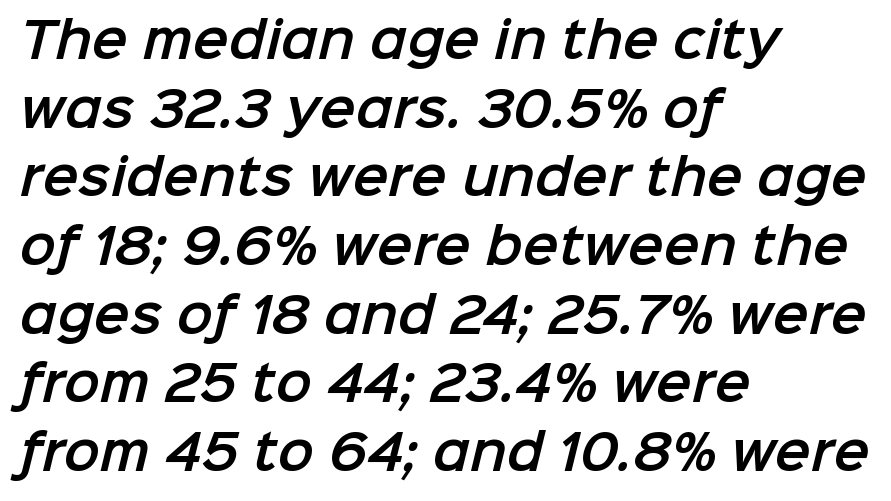
Stroke terminals: plain, sans-serif. A student would call this left alignment; a typographer would say flush left, rag right. Interline gaps are of average width in this sample. Varying glyph widths throughout — classic text-font behaviour. Glyph-to-glyph distance matches everyday printed text.
